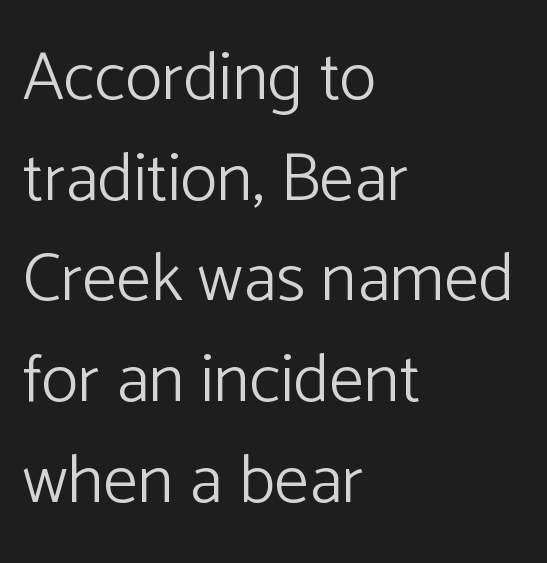
Vertical stems look standard width or narrower in stroke. The letters advance in unequal steps, a hallmark of proportional type. Type without underlining. Style check: upright. Horizontally, the lines are justified to the leading edge only. Each new line begins a customary step beneath the previous one.
